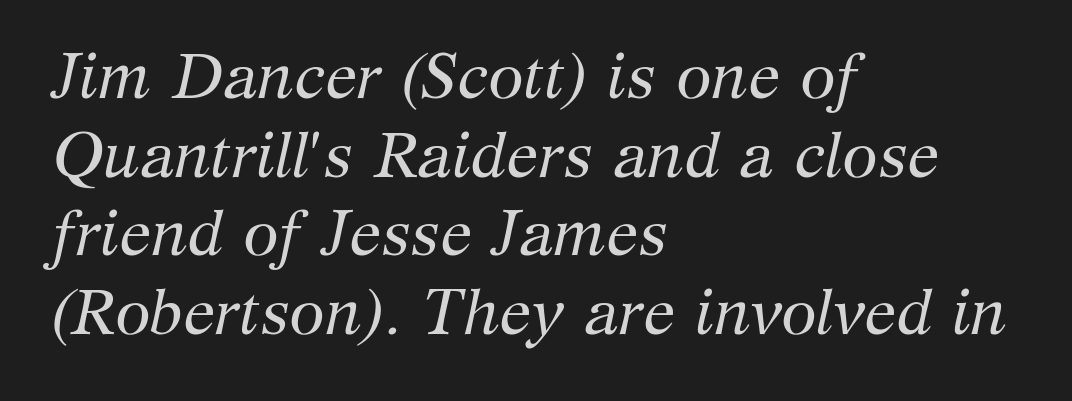
Q: Is the text bold? A: No.
Q: Is the text italic (slanted)? A: Yes, it leans right by about 12 degrees.
Q: Is the typeface a serif or a sans-serif typeface? A: Serif.
Q: Is the text underlined? A: No.
Q: How is the paragraph aligned? A: Left-aligned.
Q: Is the spacing between letters normal or unusually wide? A: Normal.
Q: Width (condensed, normal, or wide)? A: Normal.
Q: Stroke contrast? A: Medium.
Q: x-height? A: Medium.
Q: Monospaced? A: No.
